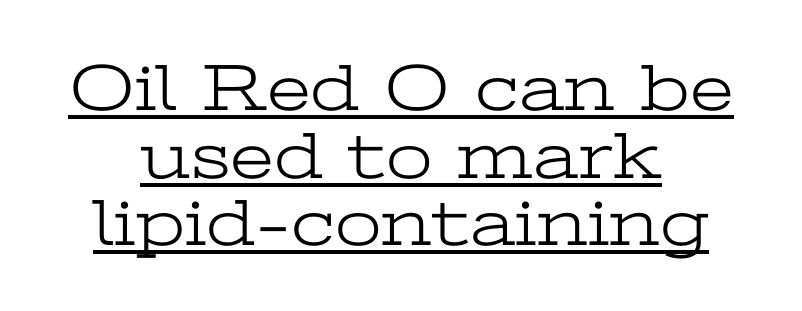
The image shows 67 px light, wide serif type, upright; set centered, tight line spacing (1.01x), normal letter spacing, underlined; low stroke contrast and a medium x-height.
